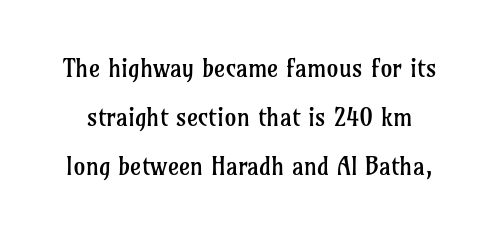
Q: Is the text bold? A: No.
Q: Is the text italic (slanted)? A: No, it is upright.
Q: Is the text underlined? A: No.
Q: Is the spacing between letters normal or unusually wide? A: Normal.
Q: Is the spacing between lines tight, normal or loose? A: Loose.
